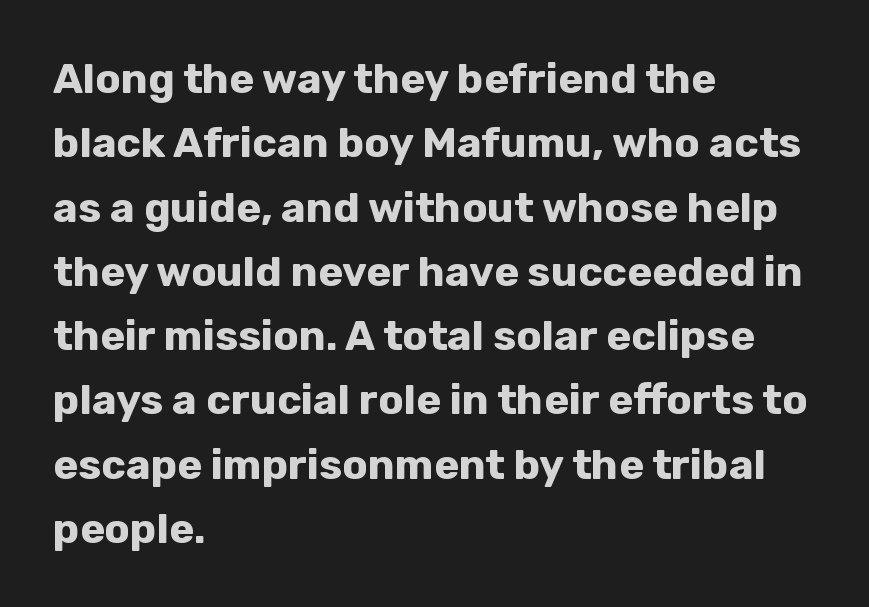
{"serif": "no", "italic": "no", "bold": "yes", "weight": "bold", "width": "normal", "stroke_contrast": "low", "x_height": "medium", "monospaced": "no", "underline": "no", "align": "left", "line_spacing": "normal", "line_spacing_ratio": 1.53, "letter_spacing": "normal", "letter_spacing_em": 0.0, "glyph_px": 42}
